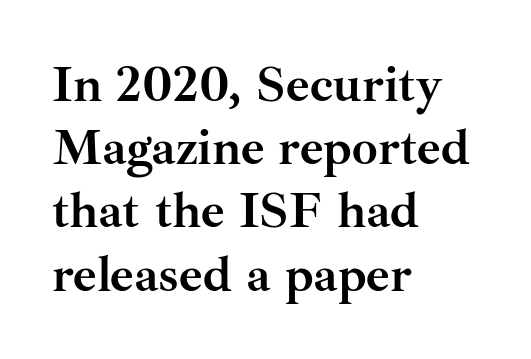
The image shows 51 px semibold serif type, upright; set left-aligned, line spacing 1.24x, normal letter spacing, not underlined; medium stroke contrast and a small x-height.
